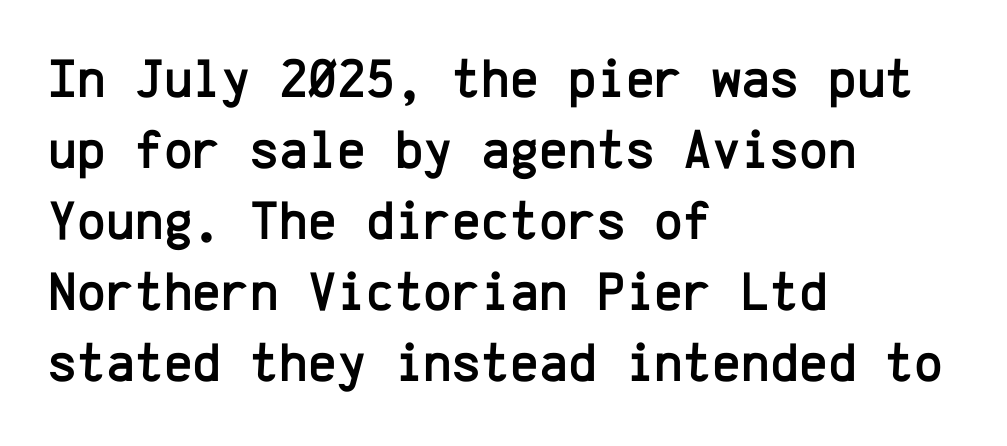
The image shows 55 px sans-serif type, upright, monospaced; set left-aligned, normal line spacing (1.29x), normal letter spacing, not underlined; low stroke contrast and a medium x-height.
